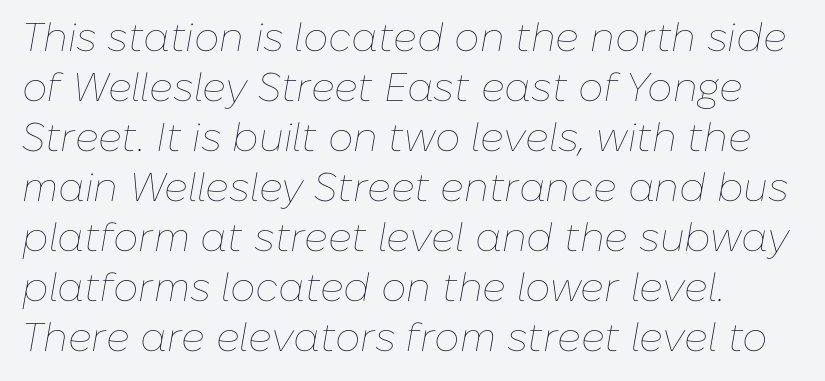
Q: Is the text bold? A: No.
Q: Is the text italic (slanted)? A: Yes, it leans right by about 10 degrees.
Q: Is the text underlined? A: No.
Q: Is the spacing between letters normal or unusually wide? A: Normal.
Q: Is the spacing between lines tight, normal or loose? A: Normal.
Q: Width (condensed, normal, or wide)? A: Normal.
Q: Stroke contrast? A: Low.
Q: x-height? A: Medium.
Q: Monospaced? A: No.
